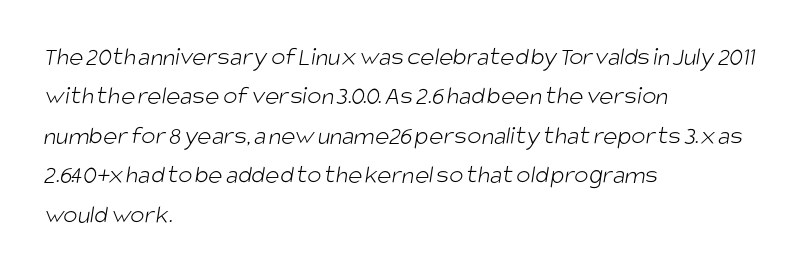
The image shows 27 px text type; set left-aligned, normal line spacing (1.46x), normal letter spacing, not underlined.
